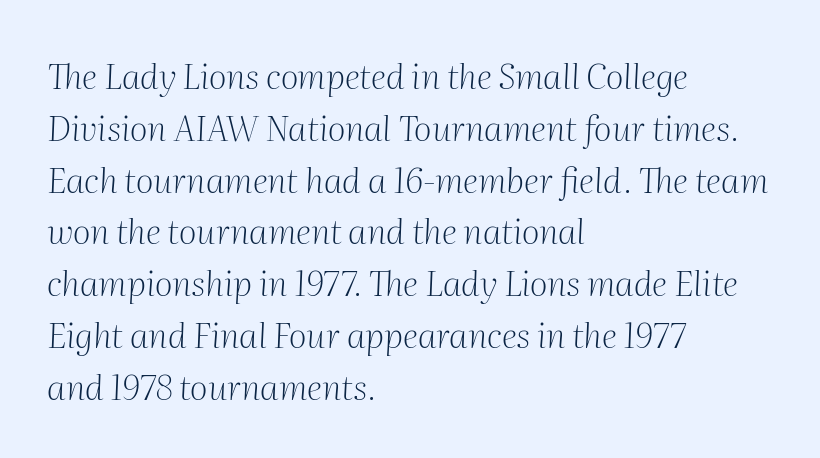
The image shows 35 px light serif type, italic (leaning right); set left-aligned, normal line spacing (1.48x), normal letter spacing, not underlined; medium stroke contrast and a medium x-height.
